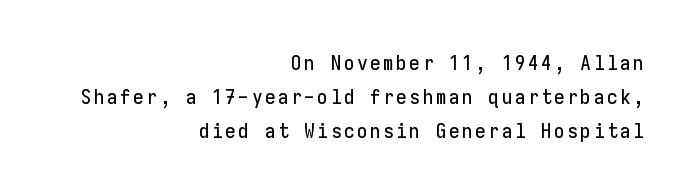
{"italic": "no", "underline": "no", "align": "right", "line_spacing": "normal", "line_spacing_ratio": 1.69, "glyph_px": 20}
